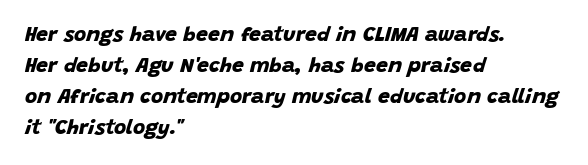
Does the weight exceed regular? Yes, all the way to bold. The gaps between neighbouring characters are ordinary and unremarkable. This rendering uses left alignment, leaving the right contour irregular. The space directly below the letters is spotless.
